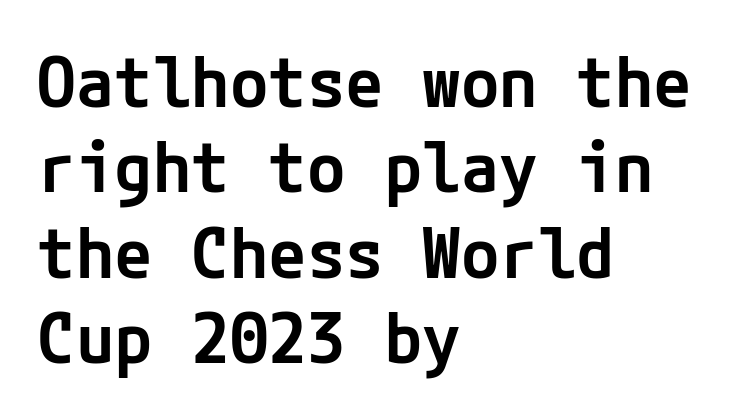
{"serif": "no", "italic": "no", "bold": "semi", "weight": "semibold", "width": "normal", "stroke_contrast": "low", "x_height": "medium", "underline": "no", "align": "left", "line_spacing_ratio": 1.22, "letter_spacing": "normal", "letter_spacing_em": 0.0, "glyph_px": 70}
